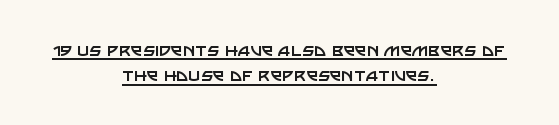
{"italic": "no", "bold": "no", "underline": "yes", "align": "center", "line_spacing_ratio": 1.21, "letter_spacing": "normal", "letter_spacing_em": 0.0, "glyph_px": 21}
